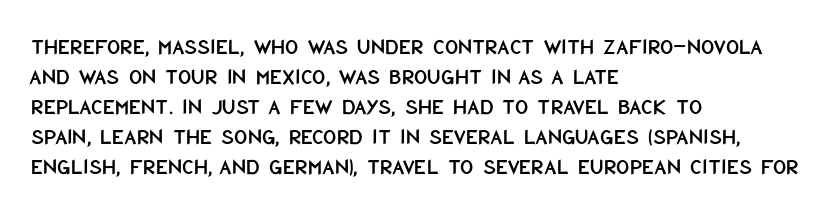
The image shows 23 px text type, upright; set left-aligned, normal line spacing (1.3x), normal letter spacing, not underlined.
